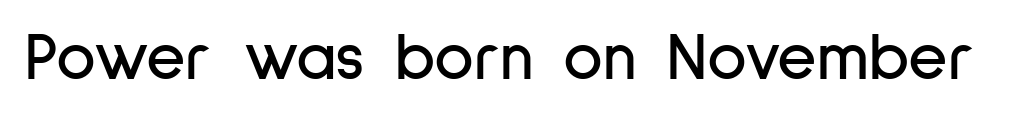
Q: Is the text italic (slanted)? A: No, it is upright.
Q: Is the typeface a serif or a sans-serif typeface? A: Sans-serif.
Q: Is the text underlined? A: No.
Q: Is the spacing between letters normal or unusually wide? A: Normal.
Q: Width (condensed, normal, or wide)? A: Condensed.
Q: Stroke contrast? A: Low.
Q: x-height? A: Medium.
Q: Monospaced? A: No.
